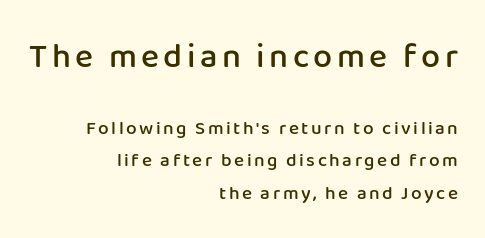
Q: Is the text bold? A: Semi-bold.
Q: Is the text italic (slanted)? A: No, it is upright.
Q: Is the typeface a serif or a sans-serif typeface? A: Sans-serif.
Q: Is the text underlined? A: No.
Q: How is the paragraph aligned? A: Right-aligned.
Q: Is the spacing between lines tight, normal or loose? A: Normal.
Q: Which block of text is set in a larger size, the first (top) or the second (bottom)? A: The first (top) one.
Q: Width (condensed, normal, or wide)? A: Normal.
Q: Stroke contrast? A: Low.
Q: x-height? A: Medium.
Q: Monospaced? A: No.
